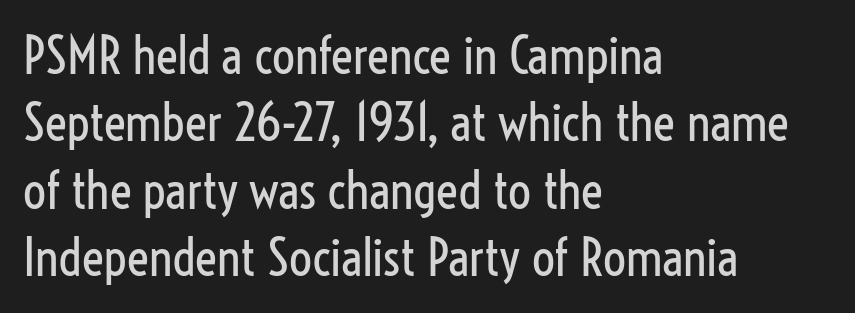
Proportional: the letters do not fall into vertical columns. Stems here are at most as thick as an everyday book face. Upright lettering throughout. Honestly, there is no underline to notice here at all. Vertical spacing — default. Unlike a traditional serif, this face leaves its strokes unadorned.
